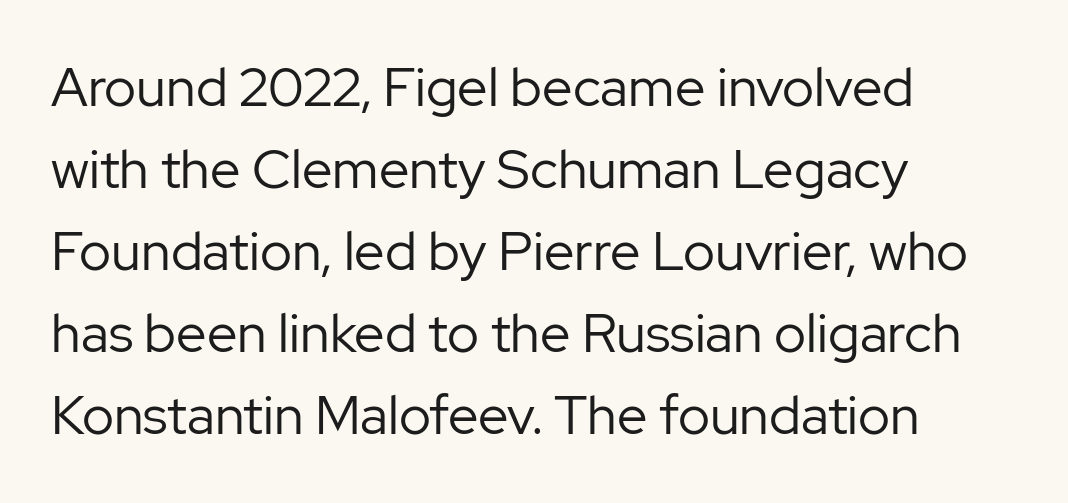
The image shows 54 px regular-weight sans-serif type, upright; set left-aligned, normal line spacing (1.52x), normal letter spacing, not underlined; low stroke contrast and a medium x-height.
